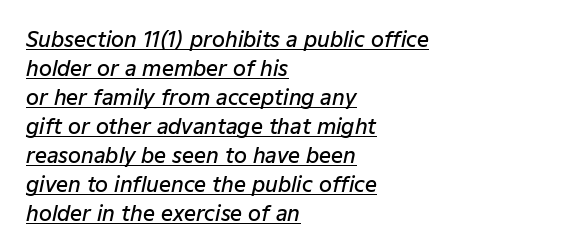
{"italic": "yes", "lean": "right", "slant_degrees": 12, "bold": "semi", "underline": "yes", "align": "left", "line_spacing": "normal", "line_spacing_ratio": 1.38, "letter_spacing": "normal", "letter_spacing_em": 0.0, "glyph_px": 21}
